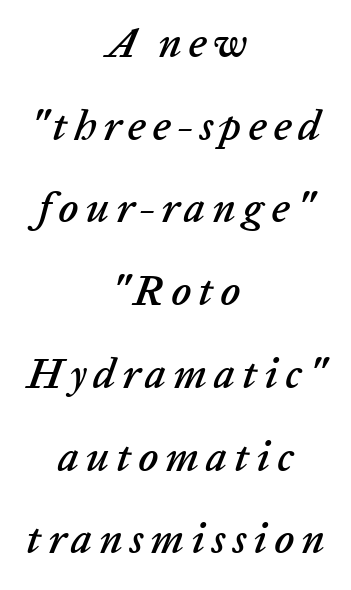
{"italic": "yes", "lean": "right", "slant_degrees": 20, "width": "normal", "stroke_contrast": "low", "x_height": "medium", "monospaced": "no", "underline": "no", "align": "center", "line_spacing": "loose", "line_spacing_ratio": 1.97, "glyph_px": 42}
